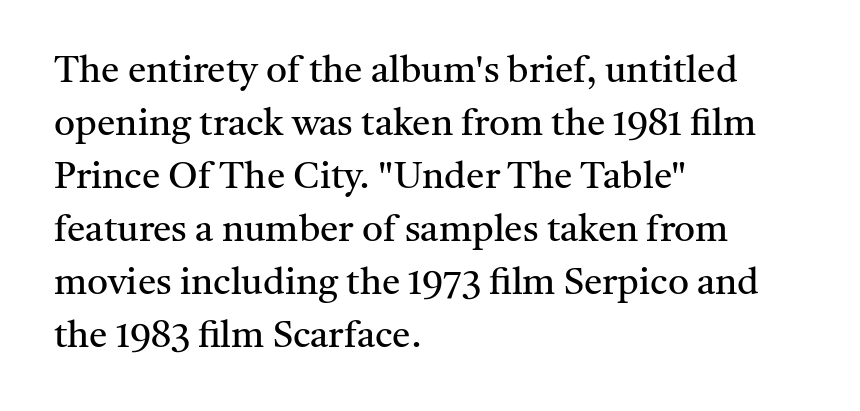
How are the letters spaced? Ordinarily, with no added tracking. A typesetter would call this proportional, since set widths differ per character. It's the straight-up-and-down kind of type. The lines in this sample share a left origin and differ only in where they stop. The rows are spaced the way most documents space them.
